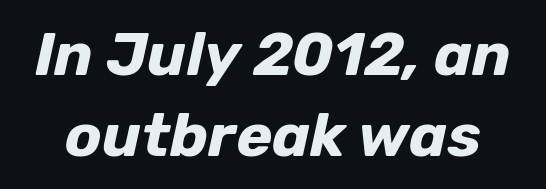
The image shows 61 px bold type, italic (leaning right); set normal line spacing (1.32x), normal letter spacing, not underlined; low stroke contrast and a medium x-height.
